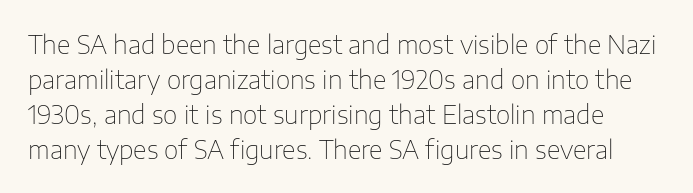
The image shows 25 px text type, upright; set normal line spacing (1.4x), normal letter spacing, not underlined.
